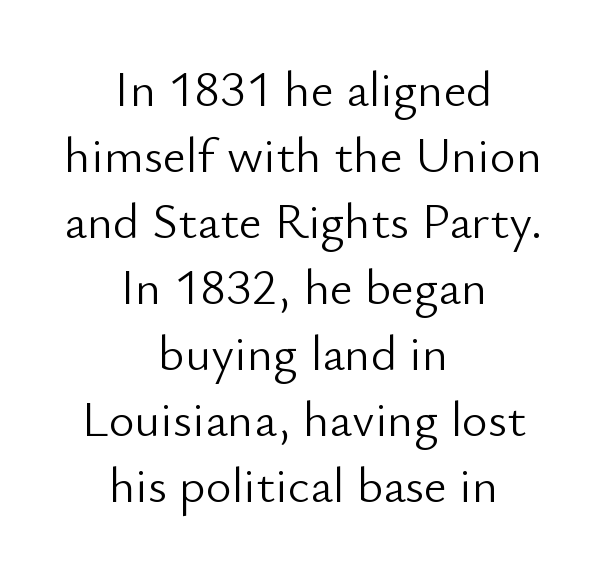
Q: Is the text bold? A: No.
Q: Is the text italic (slanted)? A: No, it is upright.
Q: Is the typeface a serif or a sans-serif typeface? A: Sans-serif.
Q: Is the text underlined? A: No.
Q: How is the paragraph aligned? A: Centered.
Q: Is the spacing between letters normal or unusually wide? A: Normal.
Q: Is the spacing between lines tight, normal or loose? A: Normal.
Q: Width (condensed, normal, or wide)? A: Normal.
Q: Stroke contrast? A: Low.
Q: x-height? A: Small.
Q: Monospaced? A: No.
